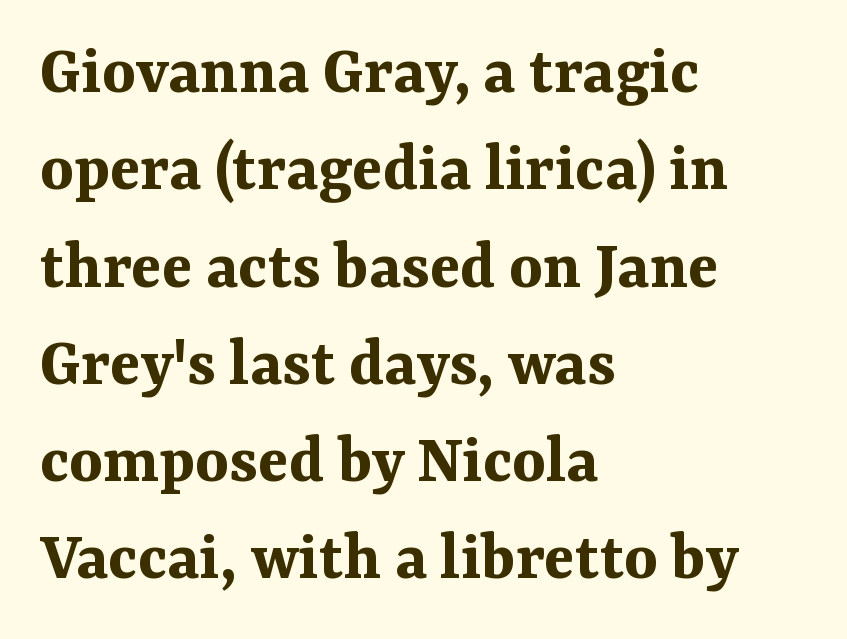
Q: Is the text bold? A: Yes.
Q: Is the text italic (slanted)? A: No, it is upright.
Q: Is the typeface a serif or a sans-serif typeface? A: Serif.
Q: Is the text underlined? A: No.
Q: How is the paragraph aligned? A: Left-aligned.
Q: Is the spacing between letters normal or unusually wide? A: Normal.
Q: Is the spacing between lines tight, normal or loose? A: Normal.
Q: Width (condensed, normal, or wide)? A: Normal.
Q: Stroke contrast? A: Medium.
Q: x-height? A: Medium.
Q: Monospaced? A: No.
